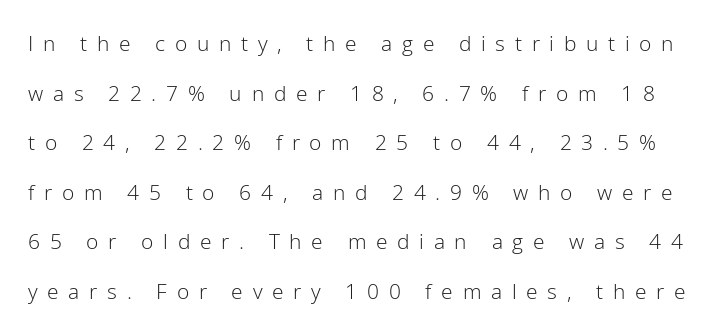
{"italic": "no", "bold": "no", "underline": "no", "line_spacing": "loose", "line_spacing_ratio": 2.36, "letter_spacing": "wide", "letter_spacing_em": 0.46, "glyph_px": 21}
